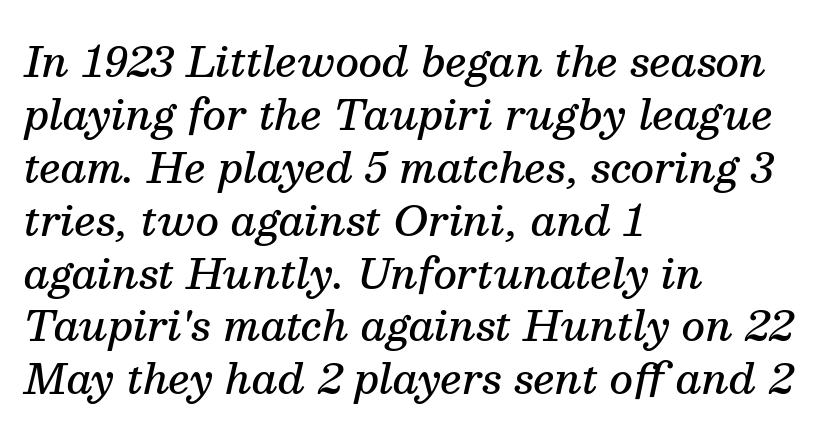
When letters slant like this, we call the style italic. Does extra space separate the letters? No, they use regular spacing. Little horizontal feet cap the strokes, marking this as serif type. Note the varied advance widths — an 'i' is clearly narrower than an 'm'. A somewhat darkened texture: the type is semibold rather than bold.
